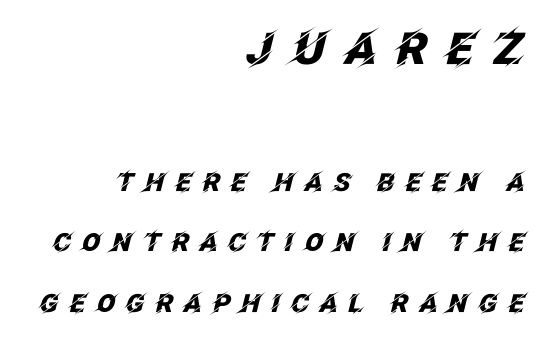
The image shows 44 px heavy type, italic (leaning right); set right-aligned, loose line spacing (2.41x), unusually wide letter spacing (+0.4 em), not underlined; the first (top) block is 1.76x larger; low stroke contrast and a large x-height.
